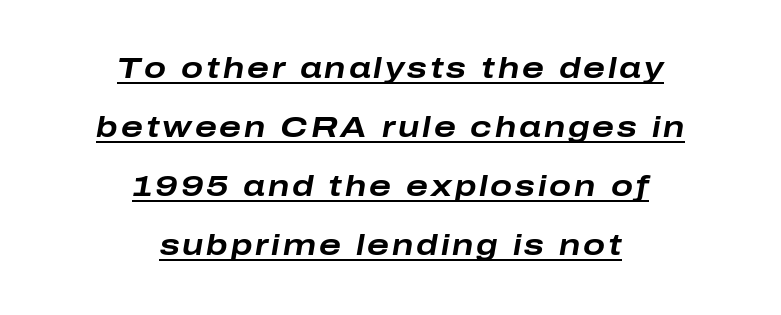
The image shows 29 px bold, wide type, italic (leaning right); set centered, loose line spacing (2.04x), underlined; low stroke contrast and a medium x-height.
